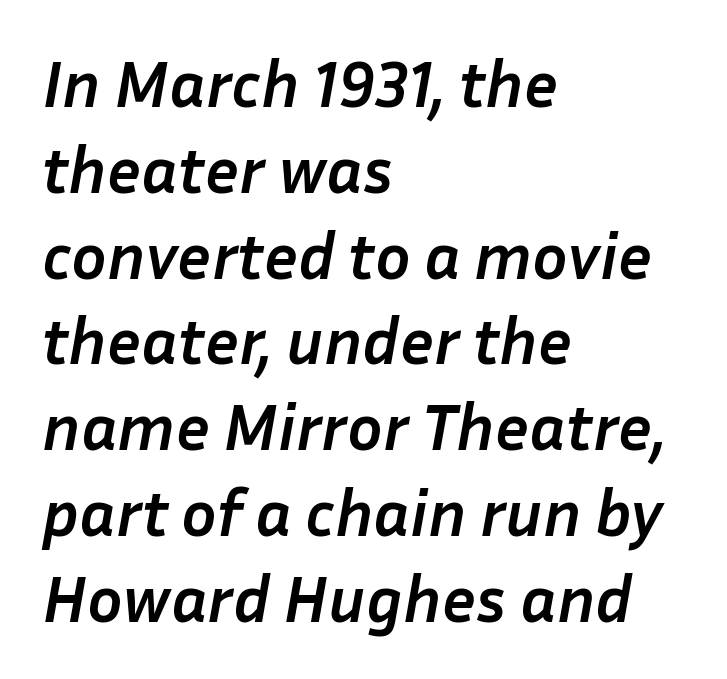
The image shows 66 px semibold type, italic (leaning right); set left-aligned, normal line spacing (1.3x), normal letter spacing, not underlined; low stroke contrast and a medium x-height.
